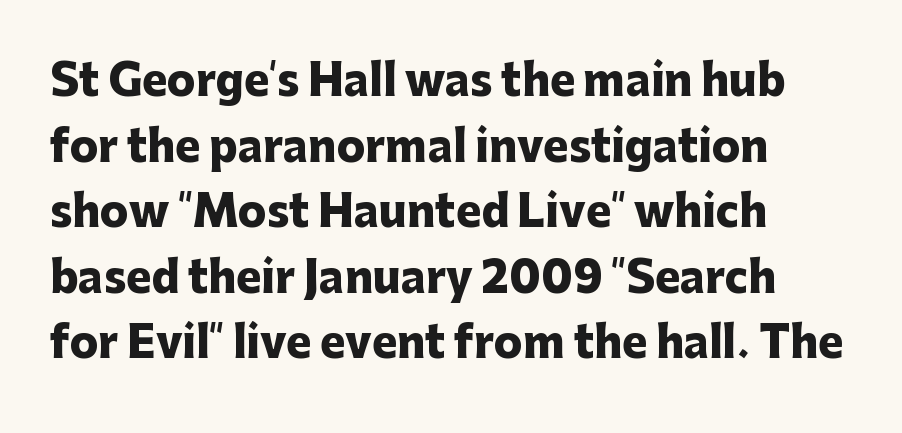
The image shows 42 px heavy sans-serif type, upright; set left-aligned, normal line spacing (1.56x), normal letter spacing, not underlined; low stroke contrast and a medium x-height.
